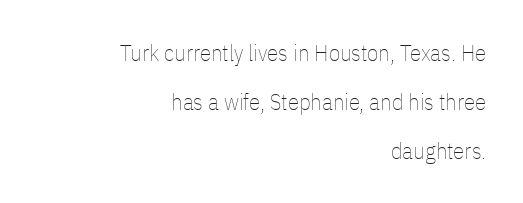
{"italic": "no", "bold": "no", "underline": "no", "align": "right", "line_spacing": "loose", "line_spacing_ratio": 2.13, "letter_spacing": "normal", "letter_spacing_em": 0.0, "glyph_px": 23}
